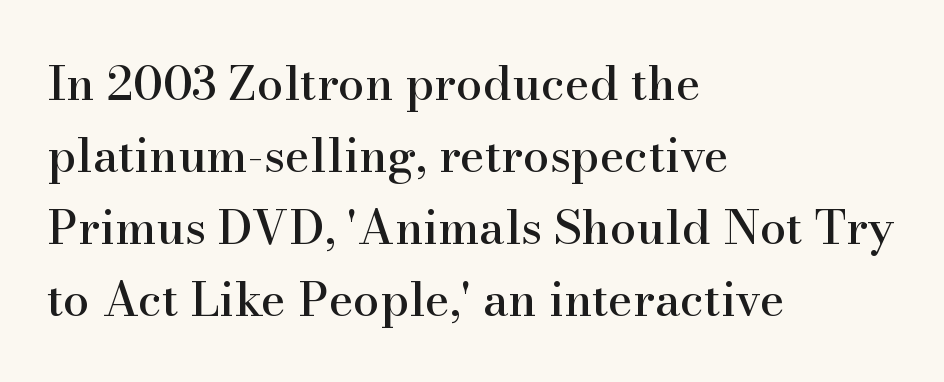
{"serif": "yes", "italic": "no", "width": "normal", "stroke_contrast": "high", "x_height": "small", "monospaced": "no", "underline": "no", "align": "left", "line_spacing": "normal", "line_spacing_ratio": 1.53, "letter_spacing": "normal", "letter_spacing_em": 0.0, "glyph_px": 47}
